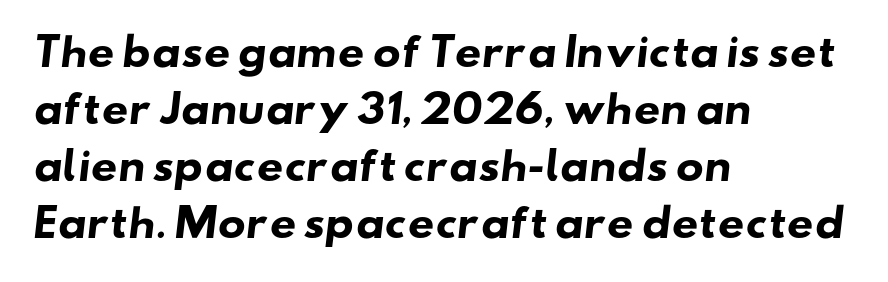
The image shows 37 px heavy, wide sans-serif type; set left-aligned, normal line spacing (1.54x), normal letter spacing, not underlined; low stroke contrast and a small x-height.
